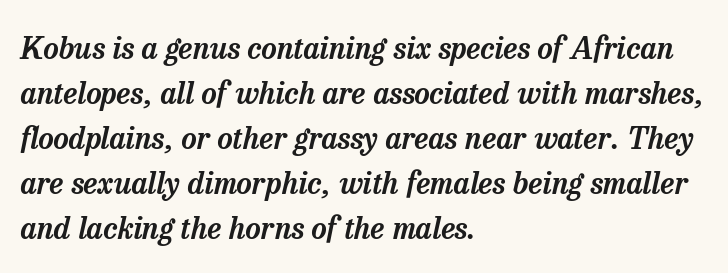
The image shows 30 px serif type, italic (leaning right); set left-aligned, normal line spacing (1.5x), normal letter spacing, not underlined; low stroke contrast and a medium x-height.
